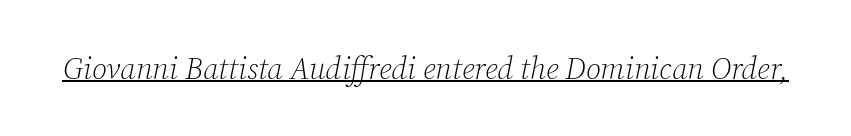
The image shows 31 px light serif type, italic (leaning right); set normal letter spacing, underlined; low stroke contrast and a medium x-height.
